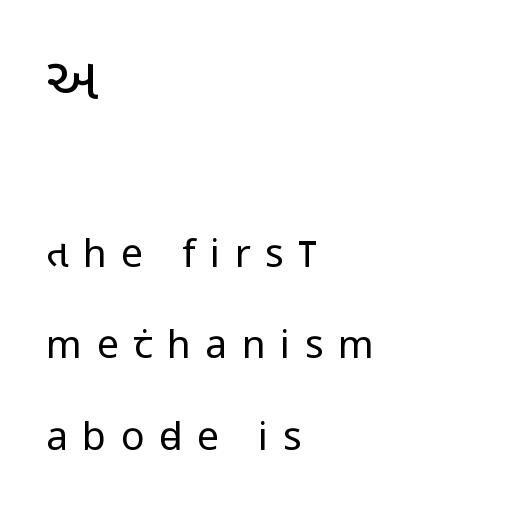
Q: Is the text bold? A: No.
Q: Is the text italic (slanted)? A: No, it is upright.
Q: Is the typeface a serif or a sans-serif typeface? A: Sans-serif.
Q: Is the text underlined? A: No.
Q: How is the paragraph aligned? A: Left-aligned.
Q: Is the spacing between letters normal or unusually wide? A: Unusually wide.
Q: Is the spacing between lines tight, normal or loose? A: Loose.
Q: Which block of text is set in a larger size, the first (top) or the second (bottom)? A: The first (top) one.
Q: Width (condensed, normal, or wide)? A: Condensed.
Q: Stroke contrast? A: Low.
Q: x-height? A: Large.
Q: Monospaced? A: No.
